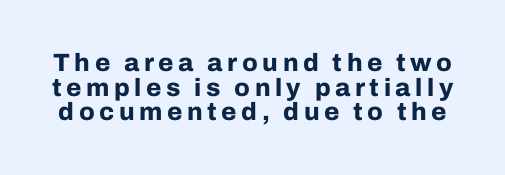
A roman cut, with each character standing at attention. Its strokes are broad and dark, the hallmark of bold type. One glance says dense: line gaps are narrower than usual. Beneath every word, the page is bare.
